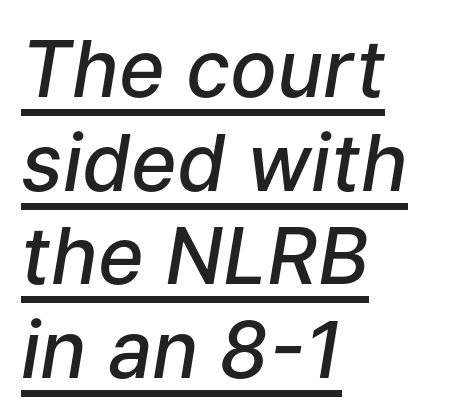
{"italic": "yes", "lean": "right", "slant_degrees": 9, "bold": "semi", "weight": "semibold", "width": "normal", "stroke_contrast": "low", "x_height": "medium", "monospaced": "no", "underline": "yes", "align": "left", "line_spacing_ratio": 1.2, "letter_spacing": "normal", "letter_spacing_em": 0.0, "glyph_px": 78}
